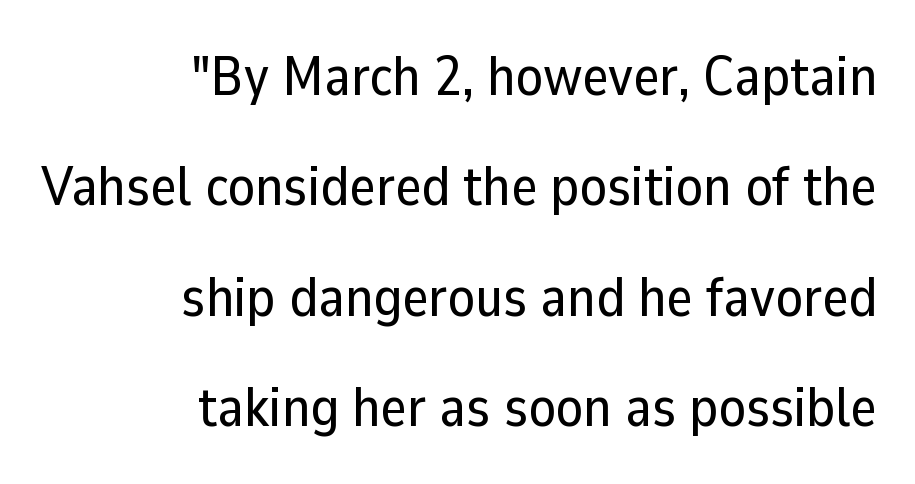
The image shows 56 px sans-serif type, upright; set right-aligned, loose line spacing (1.97x), normal letter spacing, not underlined; low stroke contrast and a medium x-height.
